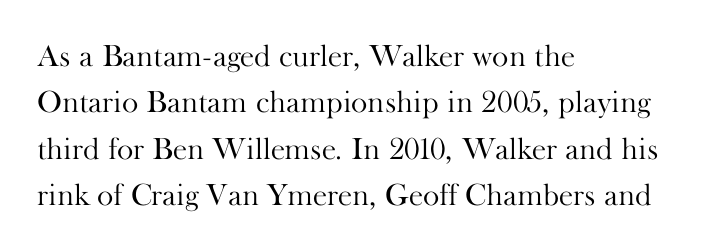
The zone under the glyphs is completely vacant. Alignment: flush left. What stands out about the letter spacing? Nothing — it is the standard amount. Serifs: yes, visible at the terminals of the letterforms. The letters advance in unequal steps, a hallmark of proportional type.
